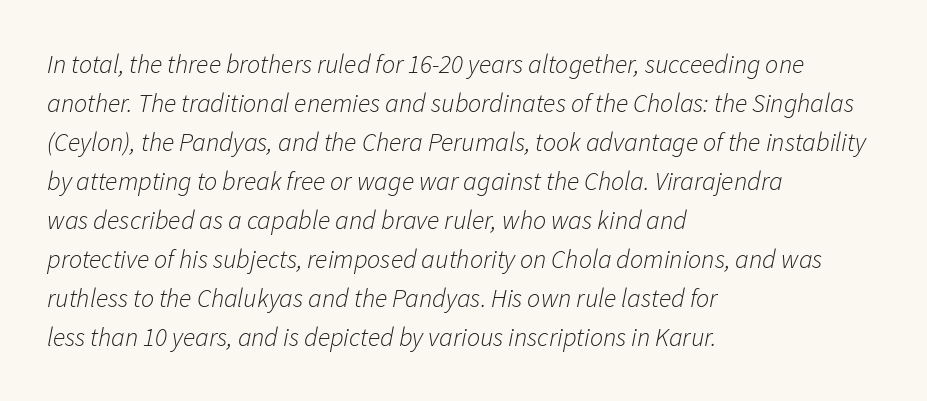
{"italic": "yes", "lean": "right", "slant_degrees": 11, "bold": "no", "underline": "no", "align": "left", "line_spacing": "normal", "line_spacing_ratio": 1.5, "letter_spacing": "normal", "letter_spacing_em": 0.0, "glyph_px": 26}
